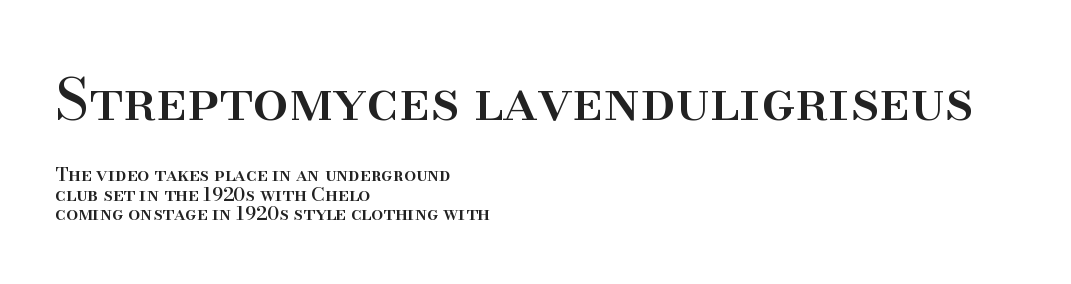
Q: Is the text italic (slanted)? A: No, it is upright.
Q: Is the typeface a serif or a sans-serif typeface? A: Serif.
Q: Is the text underlined? A: No.
Q: How is the paragraph aligned? A: Left-aligned.
Q: Is the spacing between letters normal or unusually wide? A: Normal.
Q: Is the spacing between lines tight, normal or loose? A: Tight.
Q: Which block of text is set in a larger size, the first (top) or the second (bottom)? A: The first (top) one.
Q: Width (condensed, normal, or wide)? A: Normal.
Q: Stroke contrast? A: High.
Q: x-height? A: Small.
Q: Monospaced? A: No.
